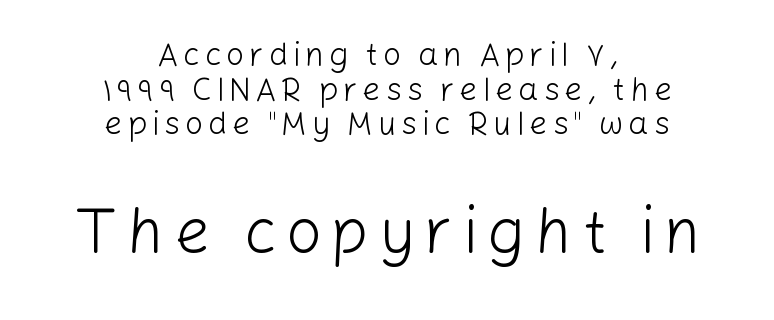
Q: Is the text bold? A: No.
Q: Is the text italic (slanted)? A: No, it is upright.
Q: Is the typeface a serif or a sans-serif typeface? A: Sans-serif.
Q: Is the text underlined? A: No.
Q: How is the paragraph aligned? A: Centered.
Q: Is the spacing between lines tight, normal or loose? A: Tight.
Q: Which block of text is set in a larger size, the first (top) or the second (bottom)? A: The second (bottom) one.
Q: Width (condensed, normal, or wide)? A: Normal.
Q: Stroke contrast? A: Low.
Q: x-height? A: Medium.
Q: Monospaced? A: No.
